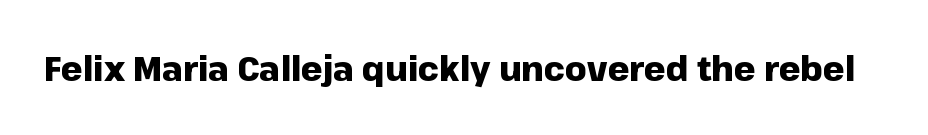
The type sits square on the baseline with zero lean. The face used here has the dense, thick strokes of a bold. Descenders hang freely into open space. The passage shown has conventional tracking throughout. The type family on display is of the sans-serif kind. Think of a printed novel: that variable character pitch is what you see here.
